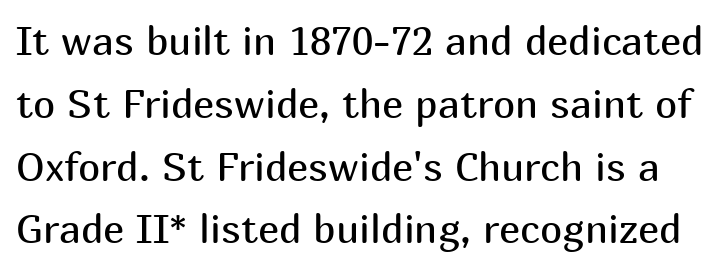
{"serif": "no", "italic": "no", "bold": "no", "weight": "regular", "width": "normal", "stroke_contrast": "medium", "x_height": "medium", "monospaced": "no", "underline": "no", "line_spacing": "normal", "line_spacing_ratio": 1.57, "letter_spacing": "normal", "letter_spacing_em": 0.0, "glyph_px": 40}
